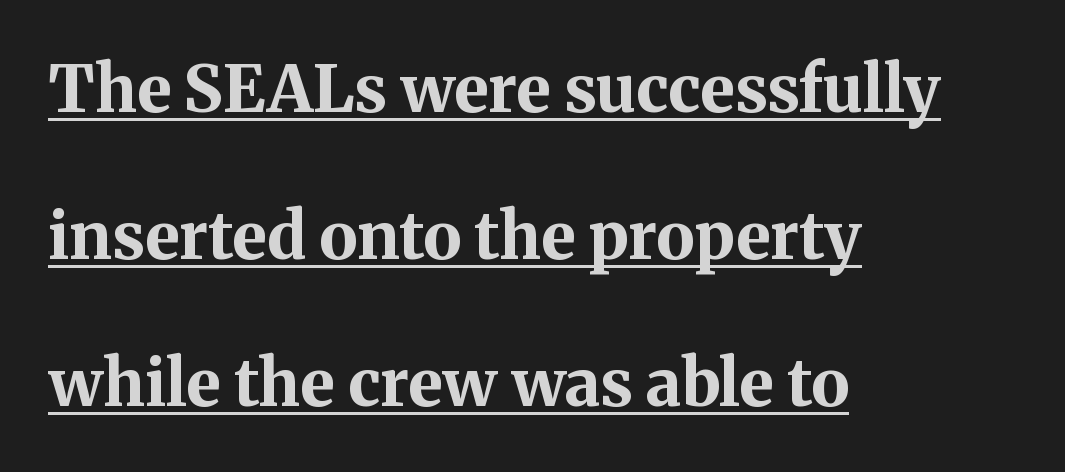
Q: Is the text bold? A: Yes.
Q: Is the text italic (slanted)? A: No, it is upright.
Q: Is the typeface a serif or a sans-serif typeface? A: Serif.
Q: Is the text underlined? A: Yes.
Q: How is the paragraph aligned? A: Left-aligned.
Q: Is the spacing between letters normal or unusually wide? A: Normal.
Q: Is the spacing between lines tight, normal or loose? A: Loose.
Q: Width (condensed, normal, or wide)? A: Normal.
Q: Stroke contrast? A: Medium.
Q: x-height? A: Medium.
Q: Monospaced? A: No.
